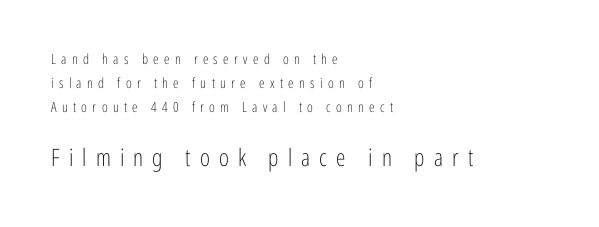
Does the copy run flush right? No — it runs flush left. Visually, the bottom section dominates because its glyphs are scaled up. It's the straight-up-and-down kind of type. Vertical stems look standard width or narrower in stroke.
